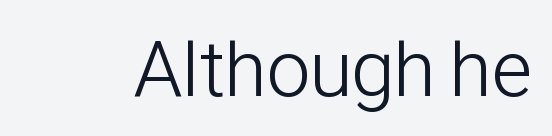
The image shows 79 px light, condensed sans-serif type, upright; set normal letter spacing, not underlined; low stroke contrast and a medium x-height.
